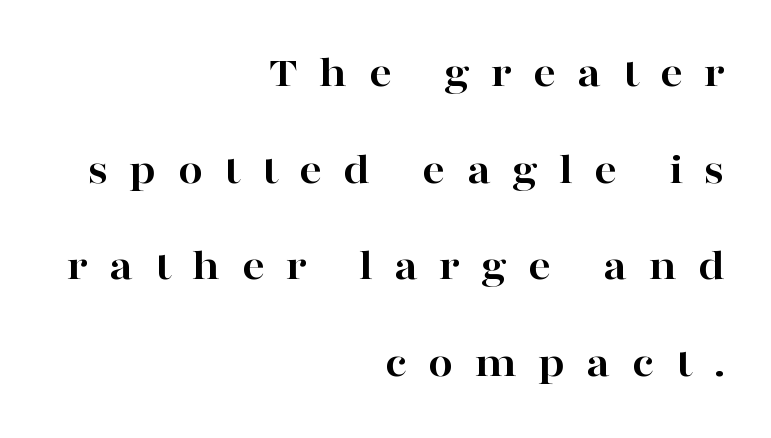
The image shows 45 px bold, wide serif type, upright; set right-aligned, loose line spacing (2.15x), unusually wide letter spacing (+0.47 em), not underlined; high stroke contrast and a medium x-height.
